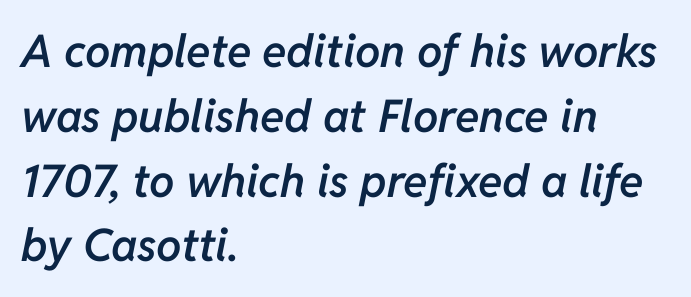
{"italic": "yes", "lean": "right", "slant_degrees": 11, "bold": "semi", "weight": "semibold", "width": "normal", "stroke_contrast": "low", "x_height": "medium", "monospaced": "no", "underline": "no", "align": "left", "line_spacing": "normal", "line_spacing_ratio": 1.44, "letter_spacing": "normal", "letter_spacing_em": 0.0, "glyph_px": 45}
